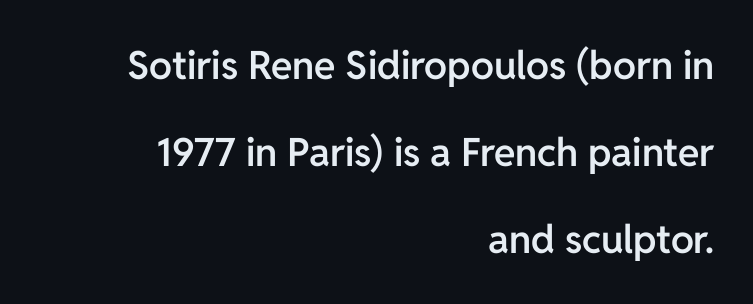
Q: Is the text bold? A: Semi-bold.
Q: Is the text italic (slanted)? A: No, it is upright.
Q: Is the typeface a serif or a sans-serif typeface? A: Sans-serif.
Q: Is the text underlined? A: No.
Q: How is the paragraph aligned? A: Right-aligned.
Q: Is the spacing between letters normal or unusually wide? A: Normal.
Q: Is the spacing between lines tight, normal or loose? A: Loose.
Q: Width (condensed, normal, or wide)? A: Normal.
Q: Stroke contrast? A: Low.
Q: x-height? A: Medium.
Q: Monospaced? A: No.
